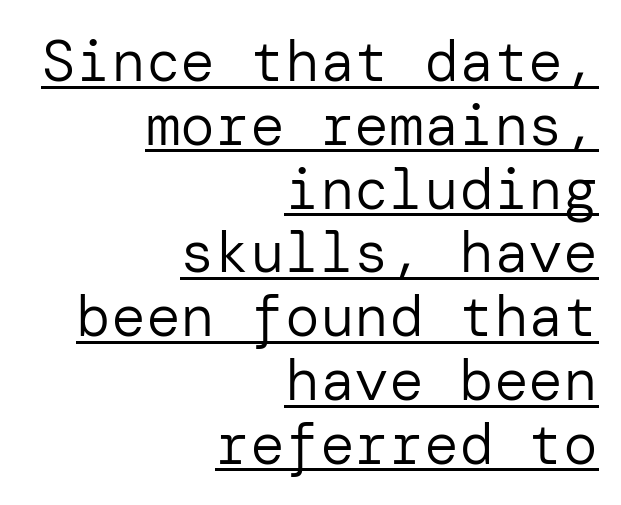
{"serif": "no", "italic": "no", "bold": "no", "weight": "regular", "width": "normal", "stroke_contrast": "low", "x_height": "medium", "underline": "yes", "align": "right", "line_spacing": "tight", "line_spacing_ratio": 1.1, "letter_spacing": "normal", "letter_spacing_em": 0.0, "glyph_px": 58}
